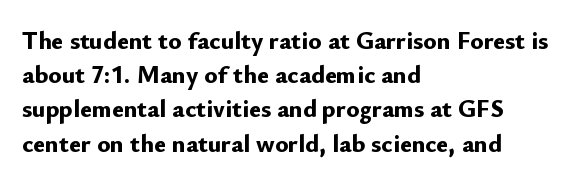
{"italic": "no", "bold": "yes", "underline": "no", "align": "left", "line_spacing": "normal", "line_spacing_ratio": 1.37, "letter_spacing": "normal", "letter_spacing_em": 0.0, "glyph_px": 25}
